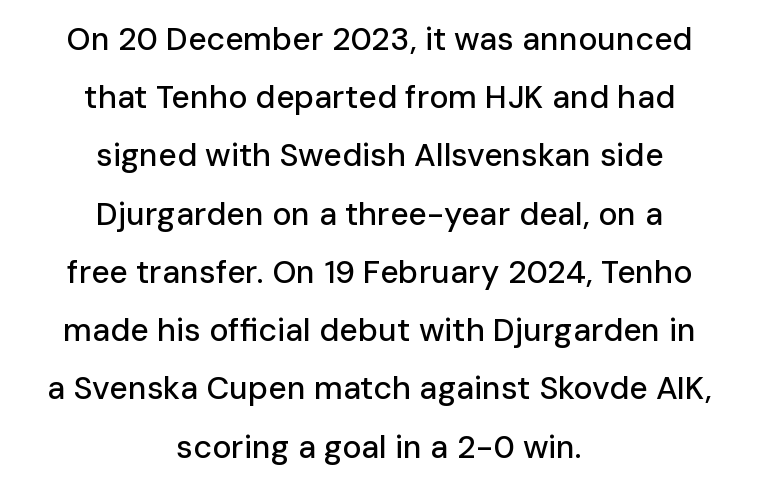
Honestly, the letter spacing is just normal — you wouldn't notice it. Rule under the text: the space is simply empty. Font category for this specimen: sans-serif. Each letter keeps its own natural width here, so spacing adapts to shape.
